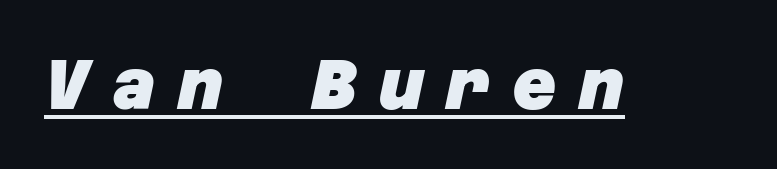
The image shows 69 px heavy sans-serif type; set unusually wide letter spacing (+0.32 em), underlined; low stroke contrast and a large x-height.
